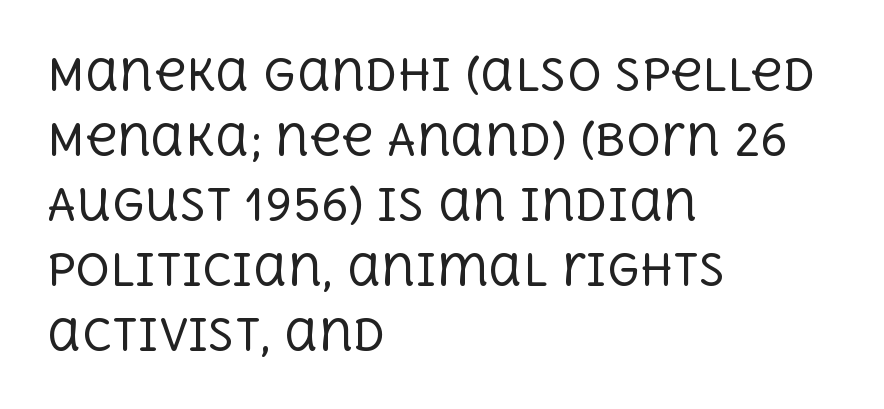
Just letters on the line, the space beneath them empty. Between one letter and the next there's only the usual sliver of space. The designer went with a serif here, giving each stem small feet. This reads as an unemphasized weight, regular at the heaviest. The face used here is proportionally spaced, like ordinary book or web type. Designer's note — italics off, roman on.
